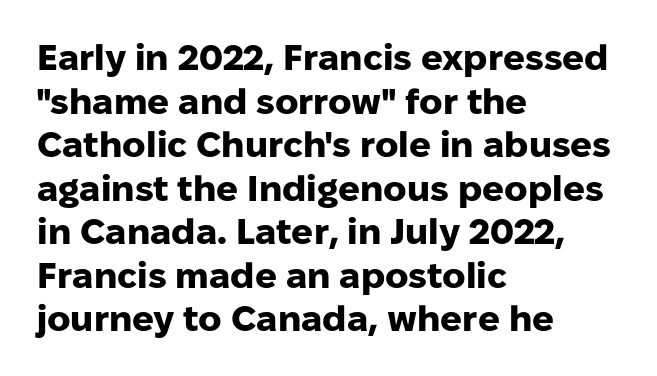
Q: Is the text bold? A: Yes.
Q: Is the text italic (slanted)? A: No, it is upright.
Q: Is the typeface a serif or a sans-serif typeface? A: Sans-serif.
Q: Is the text underlined? A: No.
Q: How is the paragraph aligned? A: Left-aligned.
Q: Is the spacing between letters normal or unusually wide? A: Normal.
Q: Width (condensed, normal, or wide)? A: Normal.
Q: Stroke contrast? A: Low.
Q: x-height? A: Medium.
Q: Monospaced? A: No.
